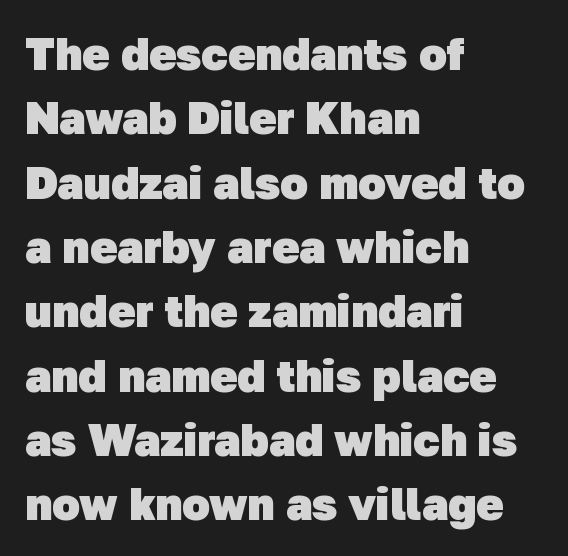
The image shows 45 px heavy sans-serif type; set left-aligned, normal line spacing (1.43x), normal letter spacing, not underlined; low stroke contrast and a medium x-height.
